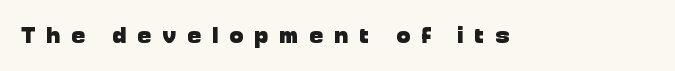
The image shows 23 px bold type, upright; set unusually wide letter spacing (+0.49 em), not underlined.
